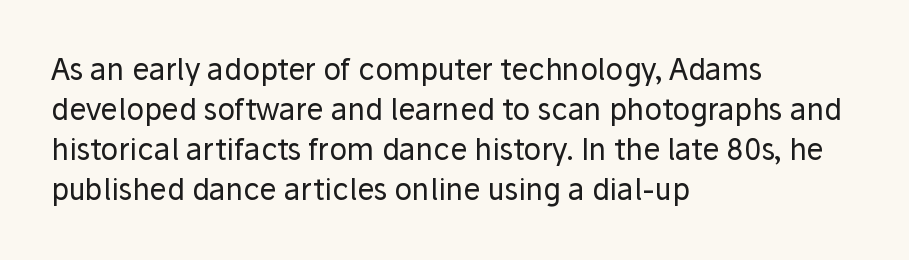
Q: Is the text bold? A: No.
Q: Is the text italic (slanted)? A: No, it is upright.
Q: Is the typeface a serif or a sans-serif typeface? A: Sans-serif.
Q: Is the text underlined? A: No.
Q: How is the paragraph aligned? A: Left-aligned.
Q: Is the spacing between letters normal or unusually wide? A: Normal.
Q: Is the spacing between lines tight, normal or loose? A: Normal.
Q: Width (condensed, normal, or wide)? A: Normal.
Q: Stroke contrast? A: Low.
Q: x-height? A: Medium.
Q: Monospaced? A: No.
